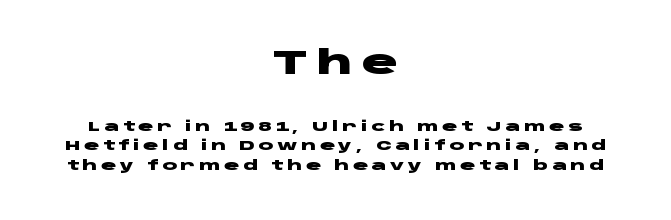
The image shows 34 px heavy, wide sans-serif type, upright; set centered, normal line spacing (1.36x), unusually wide letter spacing (+0.26 em), not underlined; the first (top) block is 2.43x larger; low stroke contrast and a large x-height.
